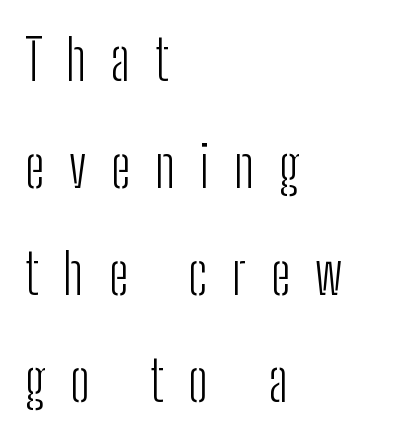
Q: Is the text bold? A: No.
Q: Is the text italic (slanted)? A: No, it is upright.
Q: Is the typeface a serif or a sans-serif typeface? A: Sans-serif.
Q: Is the text underlined? A: No.
Q: How is the paragraph aligned? A: Left-aligned.
Q: Is the spacing between letters normal or unusually wide? A: Unusually wide.
Q: Is the spacing between lines tight, normal or loose? A: Loose.
Q: Width (condensed, normal, or wide)? A: Condensed.
Q: Stroke contrast? A: Low.
Q: x-height? A: Medium.
Q: Monospaced? A: No.
